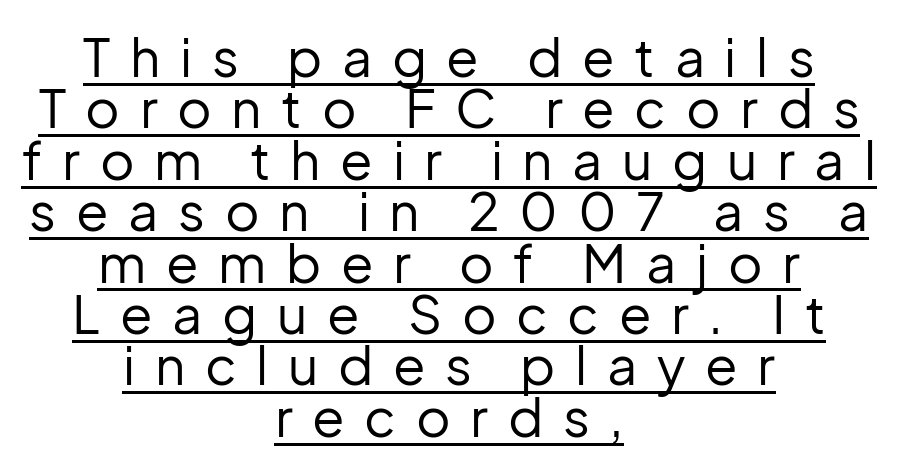
The type sits square on the baseline with zero lean. Vertical stems look standard width or narrower in stroke. You could not count columns in this text — the font is proportionally spaced. In CSS terms this would be text-align: center. This rendering employs a face without finishing strokes, i.e., a sans-serif.
